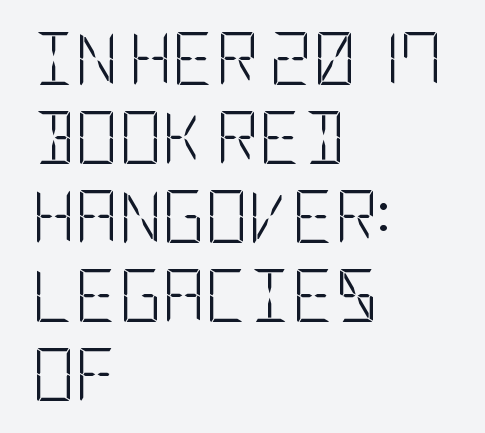
{"serif": "no", "italic": "no", "bold": "no", "weight": "light", "width": "condensed", "stroke_contrast": "low", "x_height": "large", "underline": "no", "align": "left", "line_spacing": "normal", "line_spacing_ratio": 1.49, "letter_spacing": "normal", "letter_spacing_em": 0.0, "glyph_px": 53}
